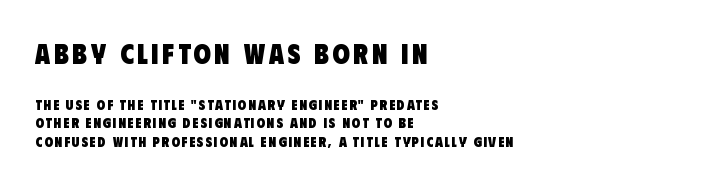
{"serif": "no", "bold": "yes", "weight": "heavy", "width": "condensed", "stroke_contrast": "low", "x_height": "large", "monospaced": "no", "underline": "no", "align": "left", "line_spacing": "normal", "line_spacing_ratio": 1.33, "larger_block": "first", "size_ratio": 2.0, "glyph_px": 28}
